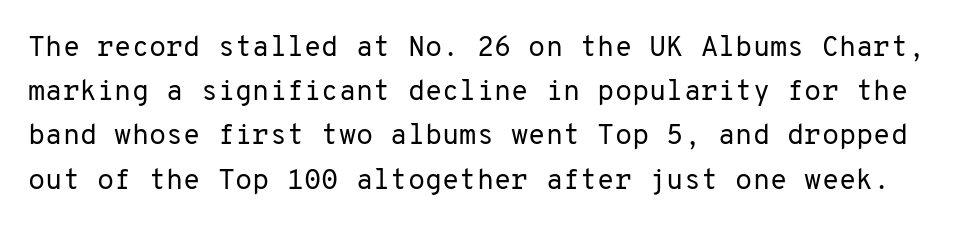
{"serif": "no", "italic": "no", "bold": "no", "weight": "regular", "width": "normal", "stroke_contrast": "low", "x_height": "medium", "monospaced": "yes", "underline": "no", "line_spacing": "normal", "line_spacing_ratio": 1.58, "letter_spacing": "normal", "letter_spacing_em": 0.0, "glyph_px": 28}
